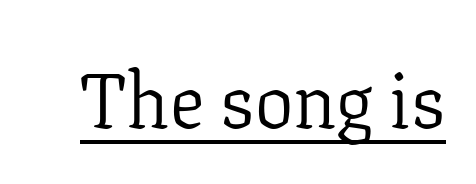
{"serif": "yes", "italic": "no", "bold": "no", "weight": "light", "width": "normal", "stroke_contrast": "low", "x_height": "medium", "monospaced": "no", "underline": "yes", "letter_spacing": "normal", "letter_spacing_em": 0.0, "glyph_px": 77}
